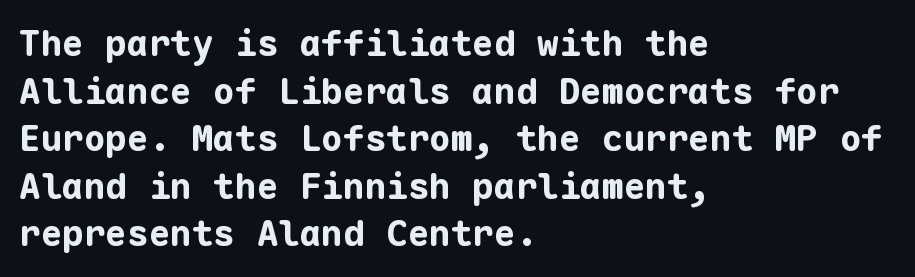
Q: Is the text bold? A: Yes.
Q: Is the text italic (slanted)? A: No, it is upright.
Q: Is the typeface a serif or a sans-serif typeface? A: Sans-serif.
Q: Is the text underlined? A: No.
Q: How is the paragraph aligned? A: Left-aligned.
Q: Is the spacing between letters normal or unusually wide? A: Normal.
Q: Is the spacing between lines tight, normal or loose? A: Normal.
Q: Width (condensed, normal, or wide)? A: Normal.
Q: Stroke contrast? A: Low.
Q: x-height? A: Medium.
Q: Monospaced? A: Yes.
